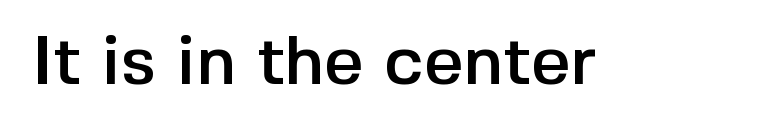
{"serif": "no", "italic": "no", "width": "normal", "x_height": "medium", "monospaced": "no", "underline": "no", "letter_spacing": "normal", "letter_spacing_em": 0.0, "glyph_px": 69}
